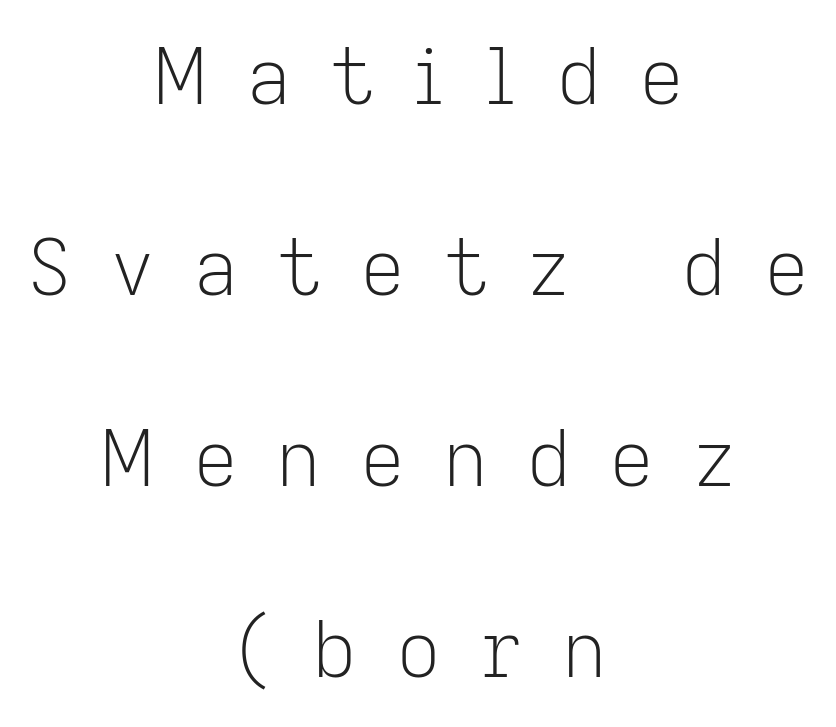
Tall strokes in this sample are plumb rather than angled. How are the letters spaced? Widely, with obvious added tracking. The strokes are not fattened; the text isn't bold. Students, observe: this is what heavily led, spacious text looks like. A typesetter would call this proportional, since set widths differ per character.
